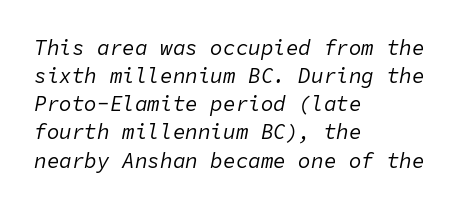
{"italic": "yes", "lean": "right", "slant_degrees": 11, "bold": "no", "underline": "no", "align": "left", "line_spacing": "normal", "line_spacing_ratio": 1.34, "letter_spacing": "normal", "letter_spacing_em": 0.0, "glyph_px": 21}
